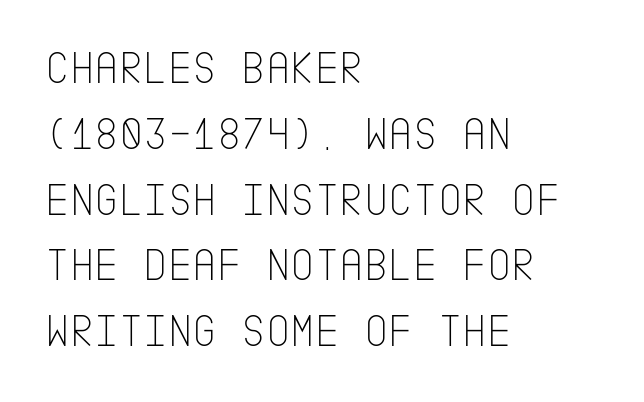
Q: Is the text bold? A: No.
Q: Is the text italic (slanted)? A: No, it is upright.
Q: Is the typeface a serif or a sans-serif typeface? A: Sans-serif.
Q: Is the text underlined? A: No.
Q: How is the paragraph aligned? A: Left-aligned.
Q: Is the spacing between letters normal or unusually wide? A: Normal.
Q: Is the spacing between lines tight, normal or loose? A: Normal.
Q: Width (condensed, normal, or wide)? A: Condensed.
Q: Stroke contrast? A: Low.
Q: x-height? A: Large.
